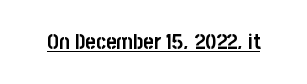
{"italic": "no", "bold": "yes", "underline": "yes", "letter_spacing": "normal", "letter_spacing_em": 0.0, "glyph_px": 22}
